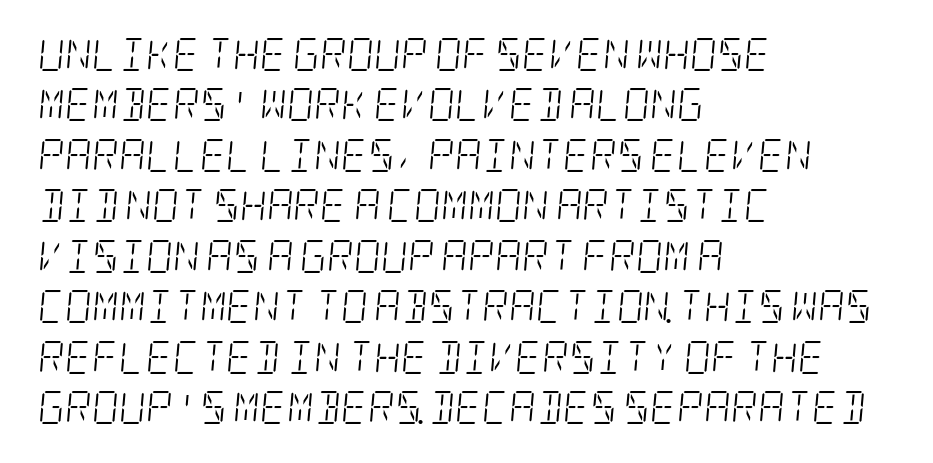
Q: Is the text bold? A: No.
Q: Is the text italic (slanted)? A: Yes, it leans right by about 5 degrees.
Q: Is the typeface a serif or a sans-serif typeface? A: Serif.
Q: Is the text underlined? A: No.
Q: How is the paragraph aligned? A: Left-aligned.
Q: Is the spacing between letters normal or unusually wide? A: Normal.
Q: Is the spacing between lines tight, normal or loose? A: Normal.
Q: Width (condensed, normal, or wide)? A: Condensed.
Q: Stroke contrast? A: Low.
Q: x-height? A: Large.
